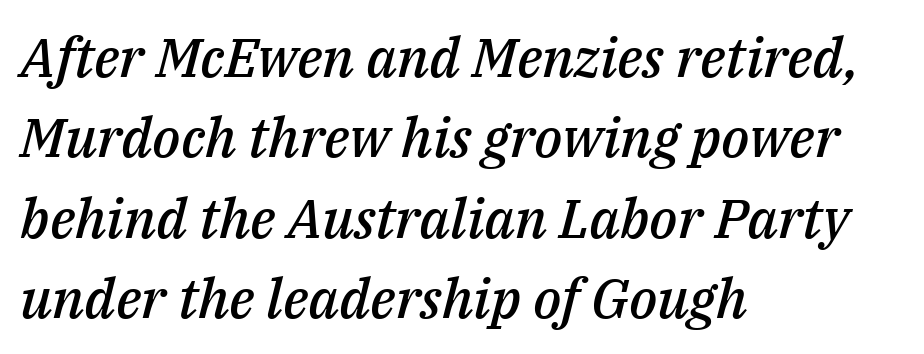
{"italic": "yes", "lean": "right", "slant_degrees": 14, "bold": "semi", "weight": "semibold", "width": "normal", "stroke_contrast": "medium", "x_height": "medium", "monospaced": "no", "underline": "no", "align": "left", "line_spacing": "normal", "line_spacing_ratio": 1.46, "letter_spacing": "normal", "letter_spacing_em": 0.0, "glyph_px": 55}
